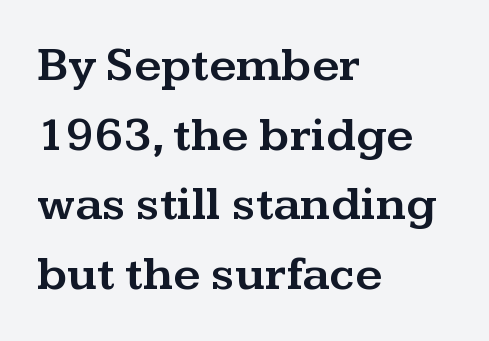
The image shows 48 px wide serif type, upright; set left-aligned, normal line spacing (1.45x), normal letter spacing, not underlined; medium stroke contrast and a medium x-height.
